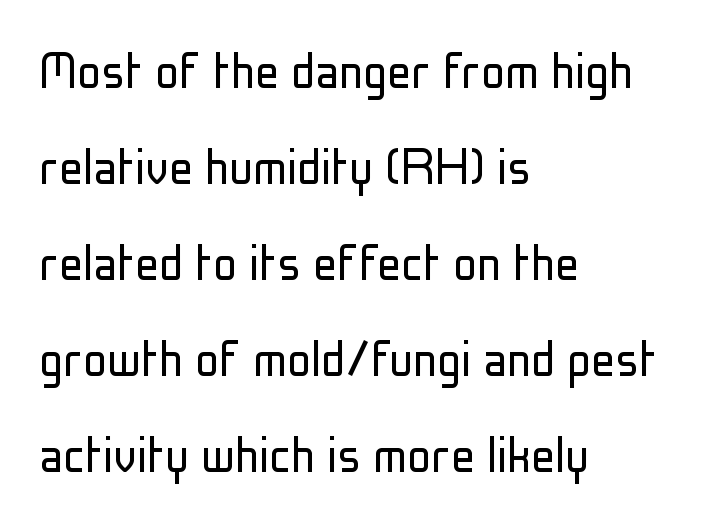
Weight: in the light-to-regular range. Vertical spacing — default. Observe the ordinary spacing: letters are neighbours, not strangers. The space beneath each line is pristine and unruled. Every stem runs plumb, perpendicular to the baseline.
